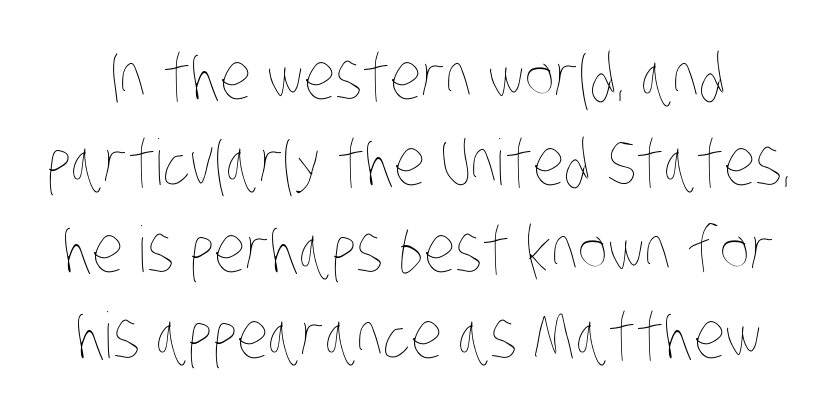
{"bold": "no", "weight": "thin", "width": "condensed", "stroke_contrast": "low", "x_height": "large", "monospaced": "no", "underline": "no", "line_spacing": "normal", "line_spacing_ratio": 1.37, "letter_spacing": "normal", "letter_spacing_em": 0.0, "glyph_px": 63}
